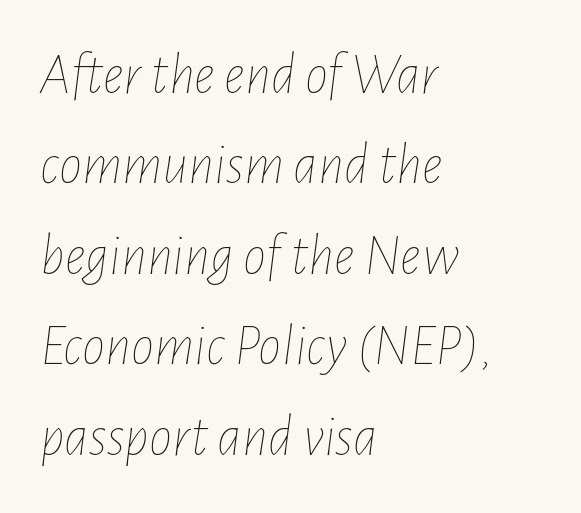
The image shows 58 px thin, condensed type, italic (leaning right); set left-aligned, normal line spacing (1.56x), normal letter spacing, not underlined; low stroke contrast and a medium x-height.
